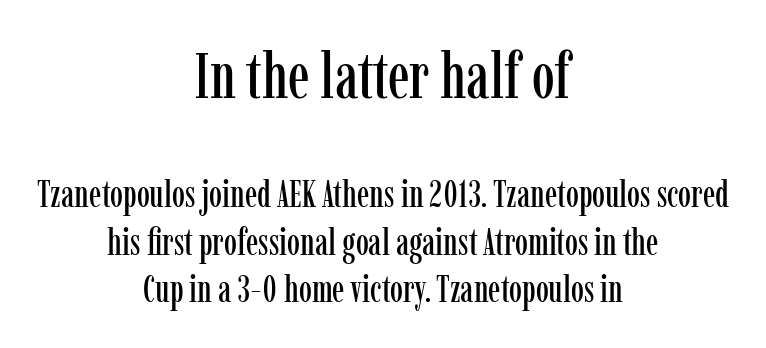
Q: Is the text italic (slanted)? A: No, it is upright.
Q: Is the typeface a serif or a sans-serif typeface? A: Serif.
Q: Is the text underlined? A: No.
Q: How is the paragraph aligned? A: Centered.
Q: Is the spacing between letters normal or unusually wide? A: Normal.
Q: Is the spacing between lines tight, normal or loose? A: Normal.
Q: Which block of text is set in a larger size, the first (top) or the second (bottom)? A: The first (top) one.
Q: Width (condensed, normal, or wide)? A: Condensed.
Q: Stroke contrast? A: Low.
Q: x-height? A: Medium.
Q: Monospaced? A: No.
